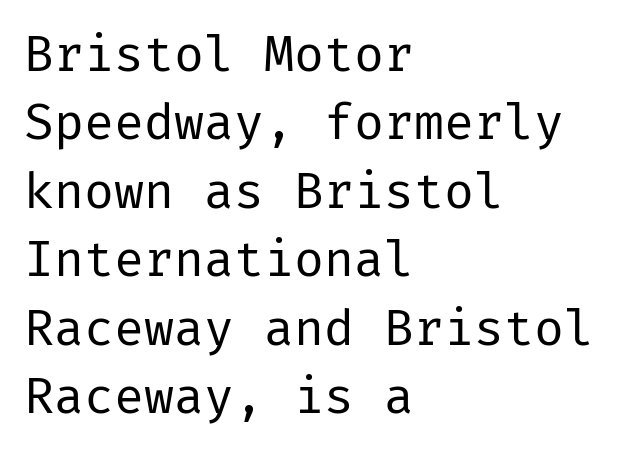
{"serif": "no", "italic": "no", "bold": "no", "weight": "regular", "width": "normal", "stroke_contrast": "low", "x_height": "medium", "underline": "no", "align": "left", "line_spacing": "normal", "line_spacing_ratio": 1.37, "letter_spacing": "normal", "letter_spacing_em": 0.0, "glyph_px": 50}
